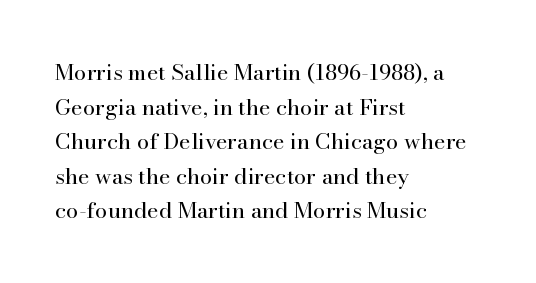
Q: Is the text bold? A: No.
Q: Is the text italic (slanted)? A: No, it is upright.
Q: Is the text underlined? A: No.
Q: How is the paragraph aligned? A: Left-aligned.
Q: Is the spacing between letters normal or unusually wide? A: Normal.
Q: Is the spacing between lines tight, normal or loose? A: Normal.
